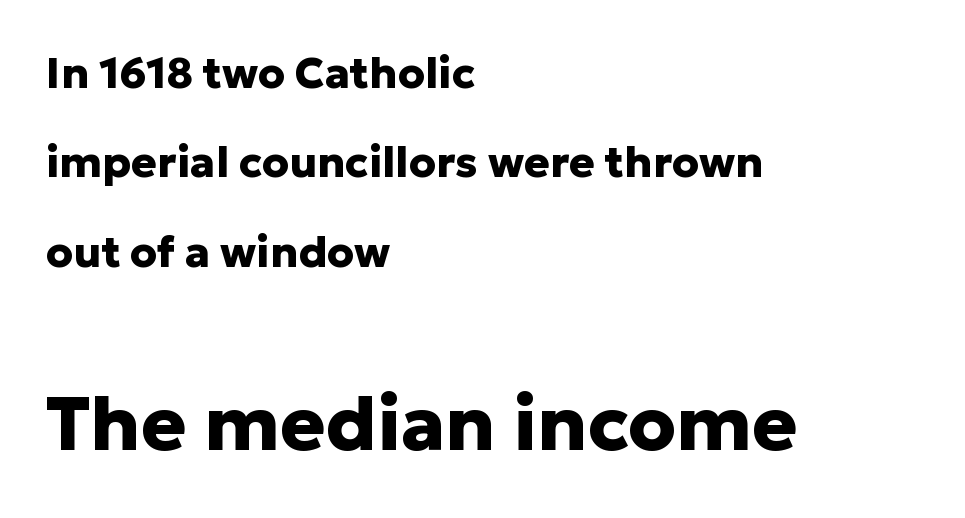
The image shows 76 px heavy sans-serif type, upright; set left-aligned, loose line spacing (2.08x), normal letter spacing, not underlined; the second (bottom) block is 1.77x larger; low stroke contrast and a medium x-height.
